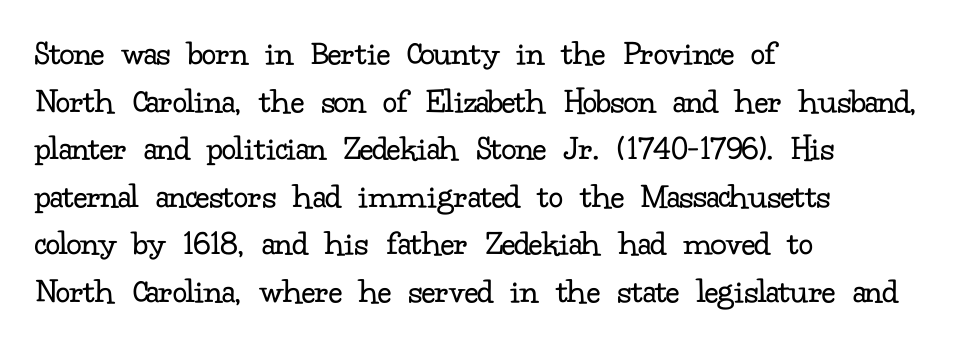
Q: Is the text bold? A: No.
Q: Is the text italic (slanted)? A: No, it is upright.
Q: Is the typeface a serif or a sans-serif typeface? A: Serif.
Q: Is the text underlined? A: No.
Q: How is the paragraph aligned? A: Left-aligned.
Q: Is the spacing between letters normal or unusually wide? A: Normal.
Q: Is the spacing between lines tight, normal or loose? A: Normal.
Q: Width (condensed, normal, or wide)? A: Normal.
Q: Stroke contrast? A: Low.
Q: x-height? A: Small.
Q: Monospaced? A: No.
